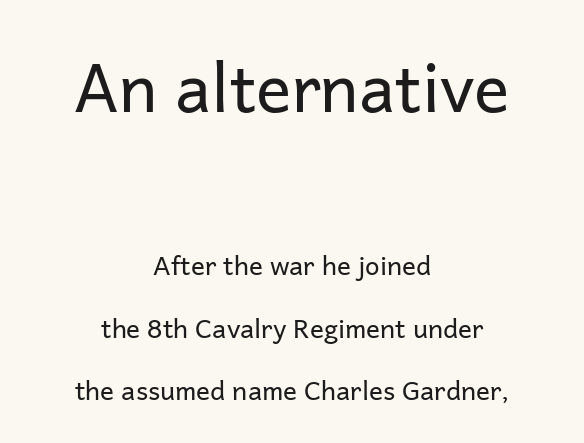
The image shows 66 px regular-weight sans-serif type, upright; set centered, loose line spacing (2.41x), normal letter spacing, not underlined; the first (top) block is 2.54x larger; low stroke contrast and a medium x-height.
